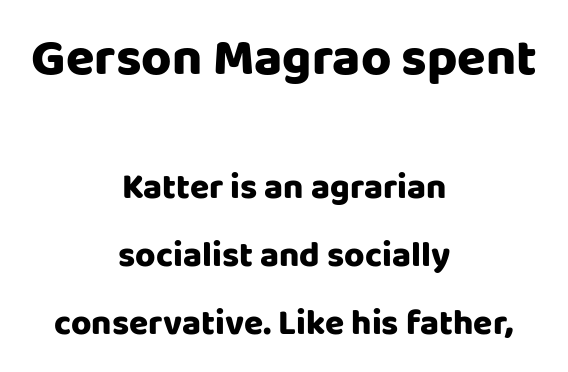
{"serif": "no", "italic": "no", "bold": "yes", "weight": "heavy", "width": "normal", "stroke_contrast": "low", "x_height": "large", "monospaced": "no", "underline": "no", "align": "center", "line_spacing": "loose", "line_spacing_ratio": 1.94, "letter_spacing": "normal", "letter_spacing_em": 0.0, "larger_block": "first", "size_ratio": 1.49, "glyph_px": 52}
